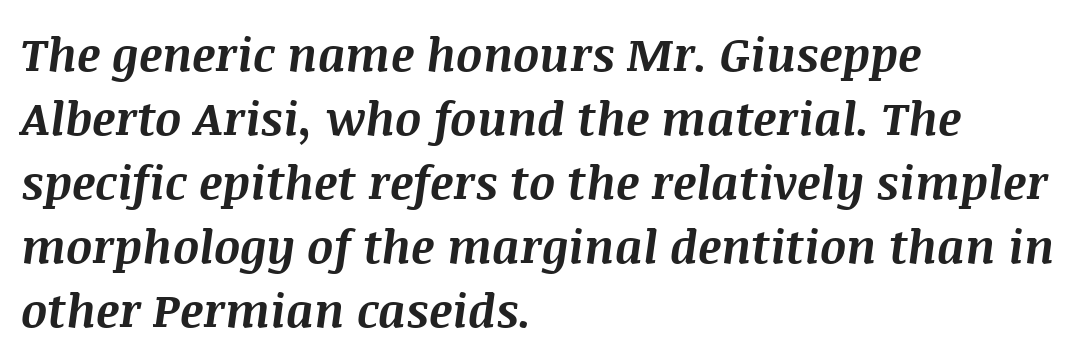
{"italic": "yes", "lean": "right", "slant_degrees": 8, "bold": "yes", "weight": "bold", "width": "normal", "stroke_contrast": "medium", "x_height": "large", "monospaced": "no", "underline": "no", "align": "left", "line_spacing": "normal", "line_spacing_ratio": 1.39, "letter_spacing": "normal", "letter_spacing_em": 0.0, "glyph_px": 46}
